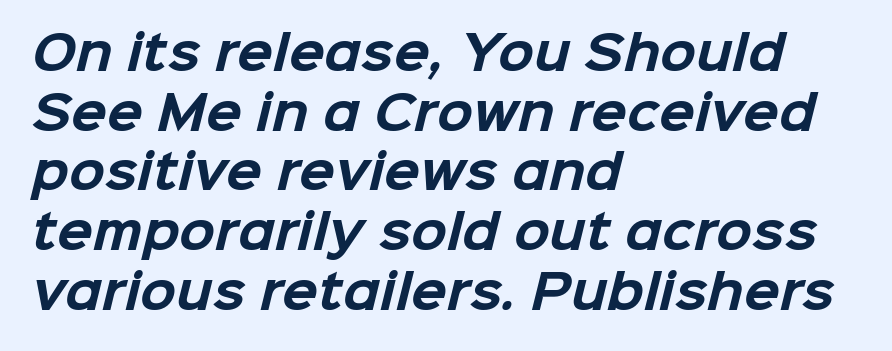
The image shows 47 px bold sans-serif type; set left-aligned, normal line spacing (1.27x), normal letter spacing, not underlined; low stroke contrast and a medium x-height.
